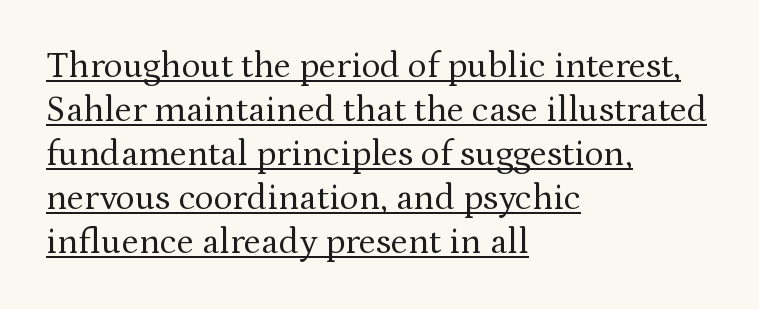
Q: Is the text bold? A: No.
Q: Is the text italic (slanted)? A: No, it is upright.
Q: Is the typeface a serif or a sans-serif typeface? A: Serif.
Q: Is the text underlined? A: Yes.
Q: How is the paragraph aligned? A: Left-aligned.
Q: Is the spacing between letters normal or unusually wide? A: Normal.
Q: Width (condensed, normal, or wide)? A: Normal.
Q: Stroke contrast? A: Medium.
Q: x-height? A: Medium.
Q: Monospaced? A: No.
